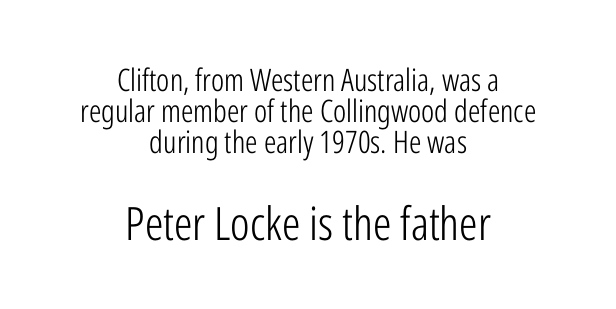
Q: Is the text bold? A: No.
Q: Is the text italic (slanted)? A: No, it is upright.
Q: Is the typeface a serif or a sans-serif typeface? A: Sans-serif.
Q: Is the text underlined? A: No.
Q: How is the paragraph aligned? A: Centered.
Q: Is the spacing between letters normal or unusually wide? A: Normal.
Q: Is the spacing between lines tight, normal or loose? A: Tight.
Q: Which block of text is set in a larger size, the first (top) or the second (bottom)? A: The second (bottom) one.
Q: Width (condensed, normal, or wide)? A: Condensed.
Q: Stroke contrast? A: Low.
Q: x-height? A: Medium.
Q: Monospaced? A: No.
